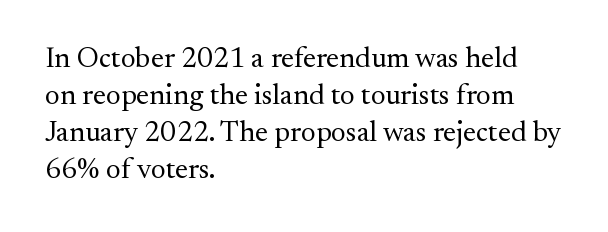
The image shows 29 px regular-weight serif type, upright; set left-aligned, normal line spacing (1.28x), normal letter spacing, not underlined; medium stroke contrast and a small x-height.
